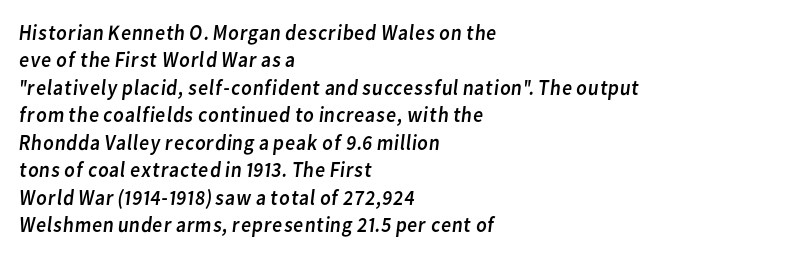
Students, note that the glyphs here touch the page at normal intervals. Honestly, the row spacing looks completely unremarkable. On a weight scale, this lands at 450 or below. Glance below the letters and you will spot only blank space.
